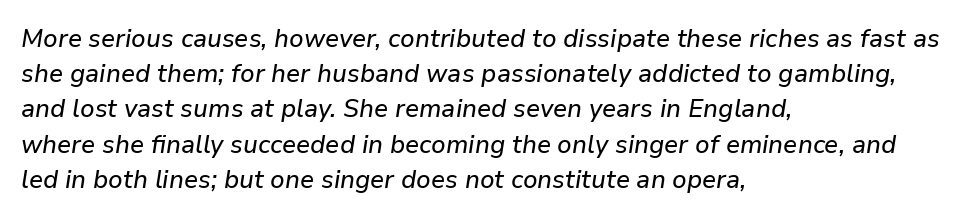
This rendering leaves character spacing at its baseline value. The specimen reads as italic at a glance. The line-height multiplier appears to be the usual default. Notice how the passage keeps a crisp vertical edge on the left only. The string is rendered with underlining switched off.
